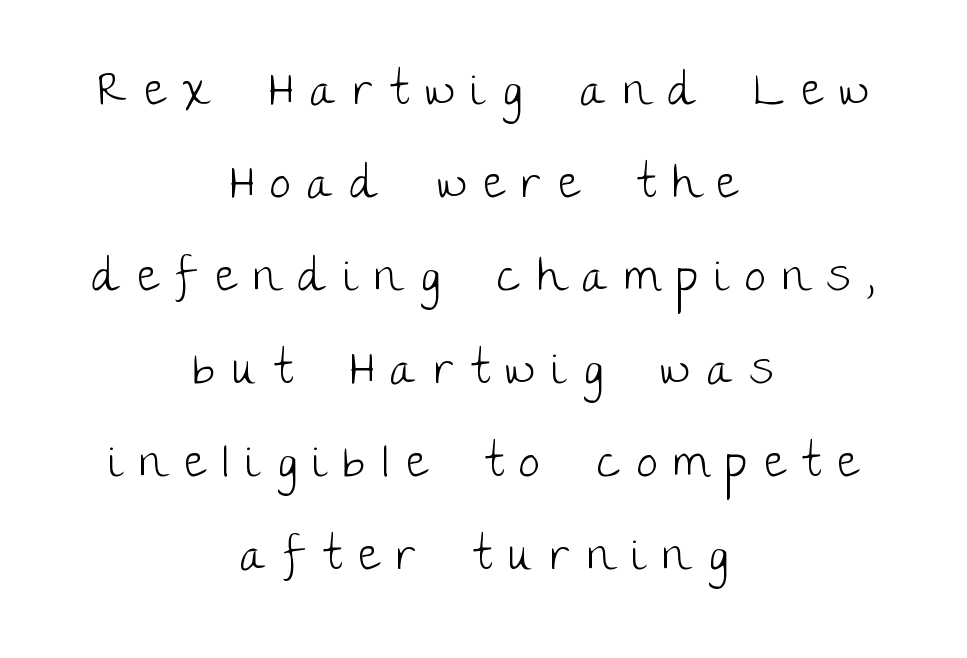
Q: Is the text bold? A: No.
Q: Is the text italic (slanted)? A: No, it is upright.
Q: Is the typeface a serif or a sans-serif typeface? A: Sans-serif.
Q: Is the text underlined? A: No.
Q: How is the paragraph aligned? A: Centered.
Q: Is the spacing between letters normal or unusually wide? A: Unusually wide.
Q: Is the spacing between lines tight, normal or loose? A: Loose.
Q: Width (condensed, normal, or wide)? A: Normal.
Q: Stroke contrast? A: Low.
Q: x-height? A: Large.
Q: Monospaced? A: No.
